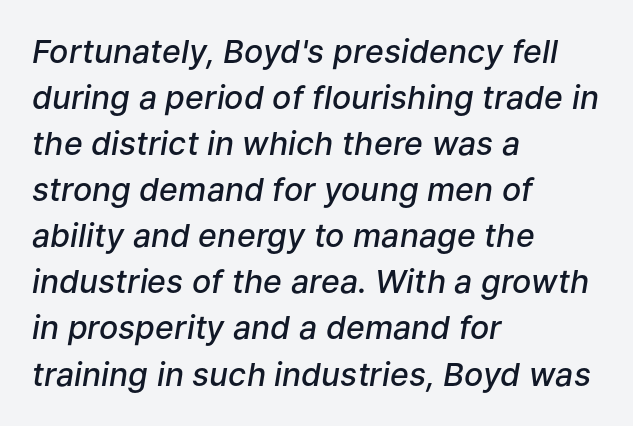
{"italic": "yes", "lean": "right", "slant_degrees": 9, "bold": "semi", "weight": "semibold", "width": "normal", "stroke_contrast": "low", "x_height": "medium", "monospaced": "no", "underline": "no", "align": "left", "line_spacing": "normal", "line_spacing_ratio": 1.44, "letter_spacing": "normal", "letter_spacing_em": 0.0, "glyph_px": 32}
